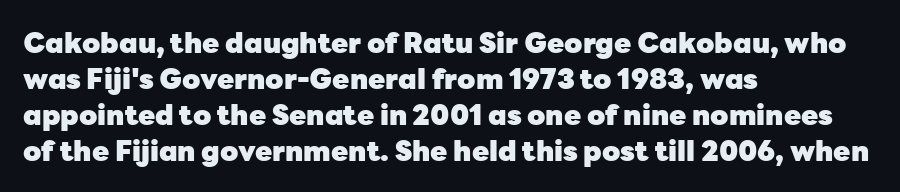
The designer left line spacing at the default. Visually the block forms a straight wall on the left and a jagged coastline on the right. Looks like regular typesetting: each glyph gets only the width it needs. The line texture is even and compact thanks to regular tracking. The space beneath each line is pristine and unruled. This is sans-serif lettering, the kind often seen on screens and signage.
